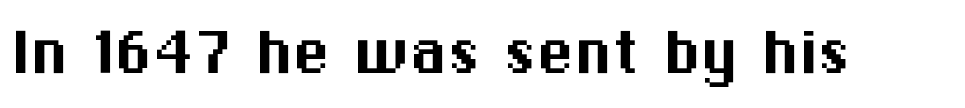
Q: Is the text italic (slanted)? A: No, it is upright.
Q: Is the typeface a serif or a sans-serif typeface? A: Sans-serif.
Q: Is the text underlined? A: No.
Q: Is the spacing between letters normal or unusually wide? A: Normal.
Q: Width (condensed, normal, or wide)? A: Normal.
Q: Stroke contrast? A: Medium.
Q: x-height? A: Medium.
Q: Monospaced? A: No.
